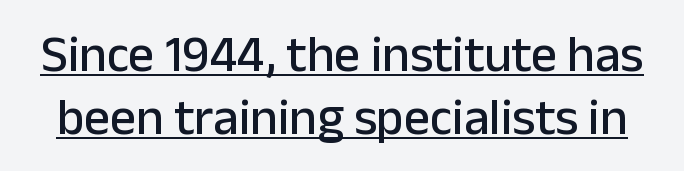
The image shows 51 px sans-serif type, upright; set line spacing 1.24x, normal letter spacing, underlined; low stroke contrast and a medium x-height.
